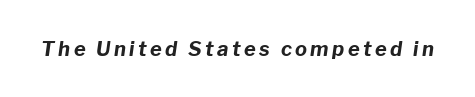
Strong, thick strokes mark this as bold type. This is oblique type, the kind used for emphasis or titles. Only glyphs here, with clear space below each row.
